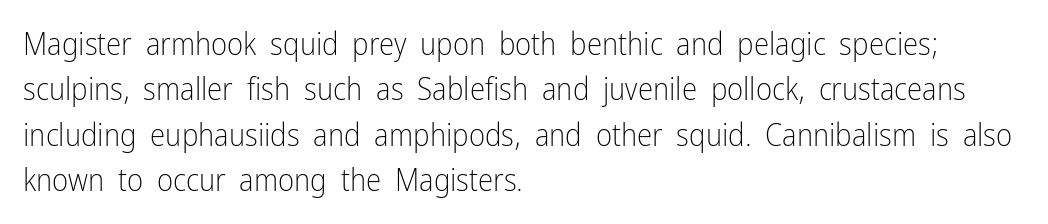
Q: Is the text bold? A: No.
Q: Is the text italic (slanted)? A: No, it is upright.
Q: Is the typeface a serif or a sans-serif typeface? A: Sans-serif.
Q: Is the text underlined? A: No.
Q: How is the paragraph aligned? A: Left-aligned.
Q: Is the spacing between letters normal or unusually wide? A: Normal.
Q: Is the spacing between lines tight, normal or loose? A: Normal.
Q: Width (condensed, normal, or wide)? A: Condensed.
Q: Stroke contrast? A: Low.
Q: x-height? A: Medium.
Q: Monospaced? A: No.
